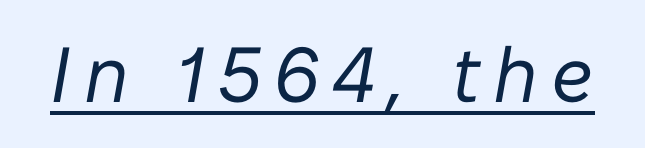
{"italic": "yes", "lean": "right", "slant_degrees": 10, "bold": "no", "weight": "regular", "width": "normal", "stroke_contrast": "low", "x_height": "medium", "monospaced": "no", "underline": "yes", "glyph_px": 78}
